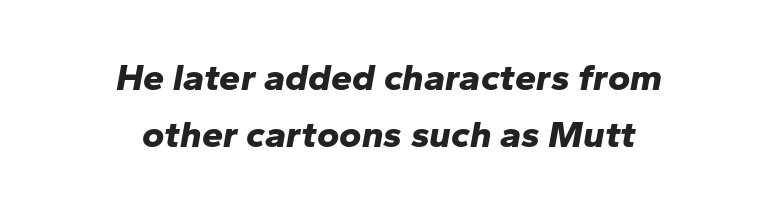
The image shows 38 px bold type, italic (leaning right); set centered, normal line spacing (1.51x), normal letter spacing, not underlined; low stroke contrast and a medium x-height.
